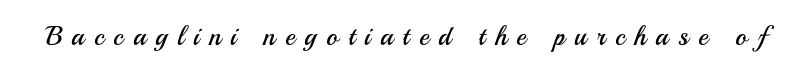
The cut favours lightness, reaching ordinary text weight at its darkest. The specimen omits any rule beneath the text block's lines. A typesetter would call this heavily tracked-out type.
